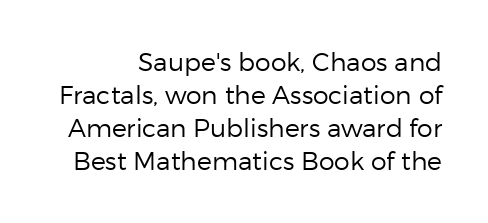
The image shows 25 px text type, upright; set normal line spacing (1.32x), normal letter spacing, not underlined.
